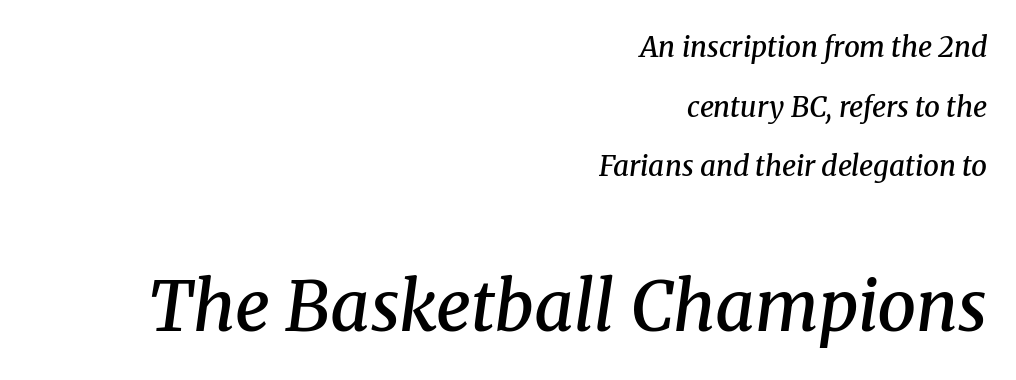
{"serif": "yes", "italic": "yes", "lean": "right", "slant_degrees": 8, "bold": "semi", "weight": "semibold", "width": "normal", "stroke_contrast": "medium", "x_height": "medium", "monospaced": "no", "underline": "no", "align": "right", "line_spacing": "loose", "line_spacing_ratio": 2.13, "letter_spacing": "normal", "letter_spacing_em": 0.0, "larger_block": "second", "size_ratio": 2.46, "glyph_px": 69}
